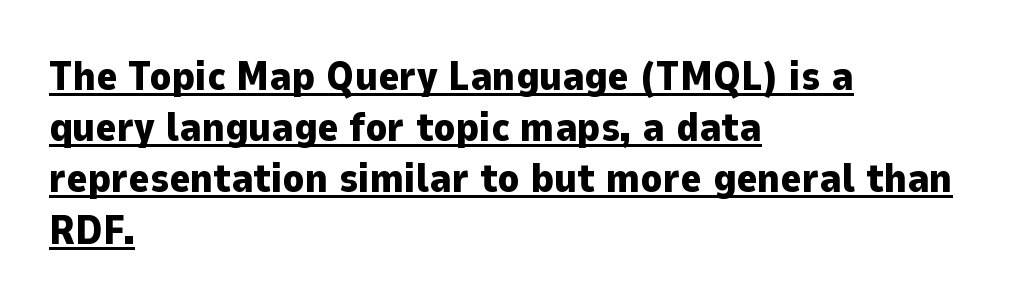
The lines are quadded left. You could call the tracking neutral — neither tight nor loose. Pretty heavy lettering here — definitely bold. Horizontal bands of white between lines are of average thickness. This is sans-serif lettering, the kind often seen on screens and signage. Do the characters align in a grid? No, the font is proportional.
